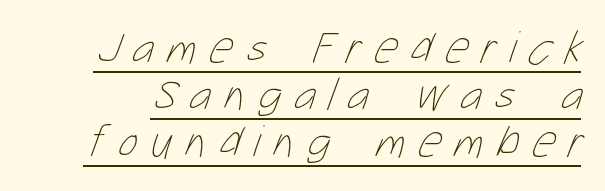
Tracking value appears strongly positive — letters spread wide. Is this a heavy cut? Hardly; it is regular or lighter. The face used here appears with an underline applied. This sample has the flowing, uneven cadence of proportional lettering.
